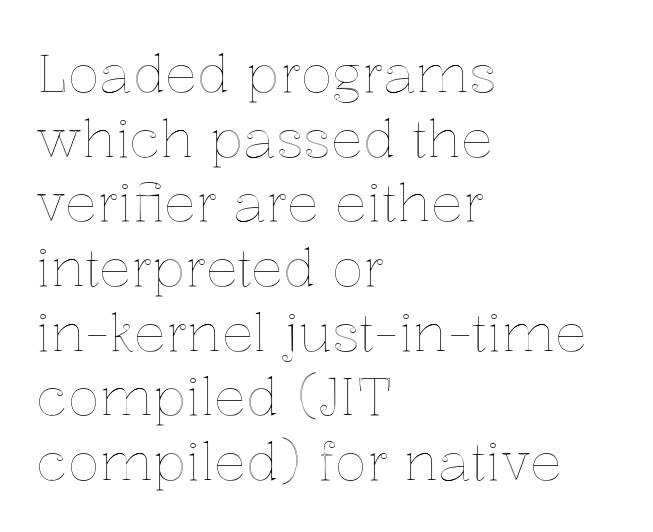
The rag falls on the right side of this text block. A typesetter would mark this as roman, not italic. There is no visible air inserted between adjacent glyphs. Anything drawn beneath the words? Only blank space. A typesetter would call this proportional, since set widths differ per character.
